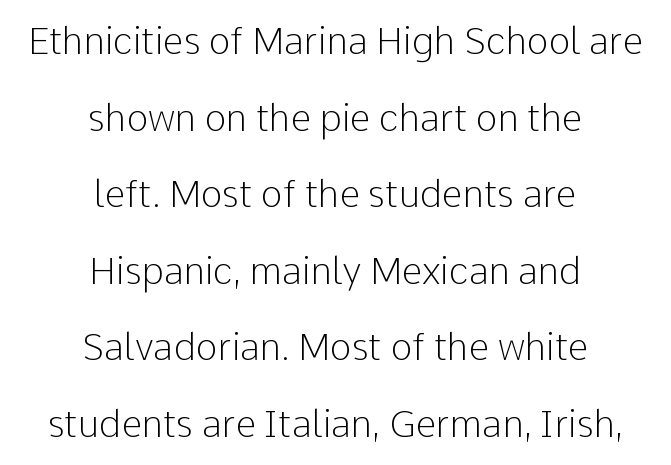
{"serif": "no", "italic": "no", "bold": "no", "weight": "light", "width": "normal", "stroke_contrast": "low", "x_height": "medium", "monospaced": "no", "underline": "no", "align": "center", "line_spacing": "loose", "line_spacing_ratio": 2.07, "letter_spacing": "normal", "letter_spacing_em": 0.0, "glyph_px": 37}
